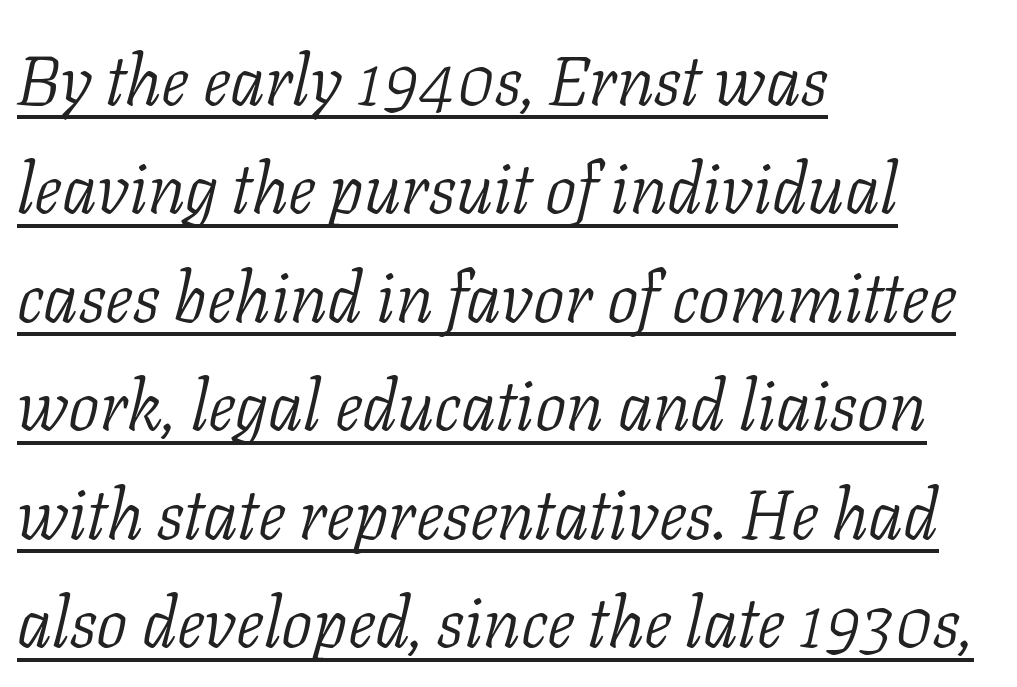
The face used here is proportionally spaced, like ordinary book or web type. Alignment: flush left. In terms of posture, this sample is oblique. Baseline-to-baseline distance is the conventional proportion of letter height. Summary of weight: not heavy and not bold. In terms of letterspacing, this is plain default setting.
